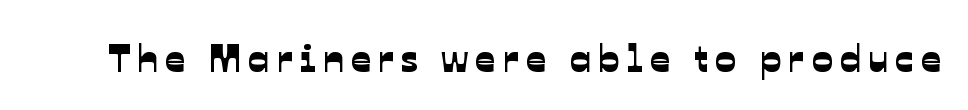
Here the designer chose a conventional face with non-uniform glyph widths. Descenders hang freely into open space. Serif or sans? Sans — the stroke terminals are bare.
